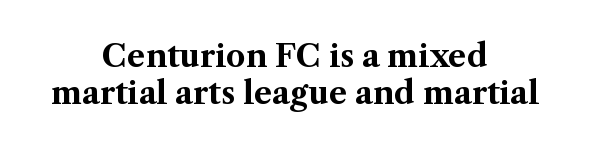
{"serif": "yes", "italic": "no", "bold": "yes", "weight": "bold", "width": "normal", "stroke_contrast": "medium", "x_height": "medium", "monospaced": "no", "underline": "no", "align": "center", "line_spacing_ratio": 1.2, "letter_spacing": "normal", "letter_spacing_em": 0.0, "glyph_px": 31}
